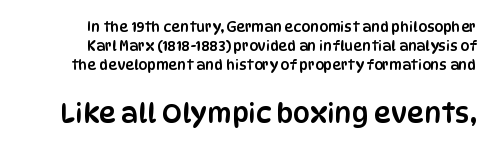
{"italic": "no", "underline": "no", "line_spacing": "normal", "line_spacing_ratio": 1.34, "letter_spacing": "normal", "letter_spacing_em": 0.0, "larger_block": "second", "size_ratio": 1.93, "glyph_px": 27}
